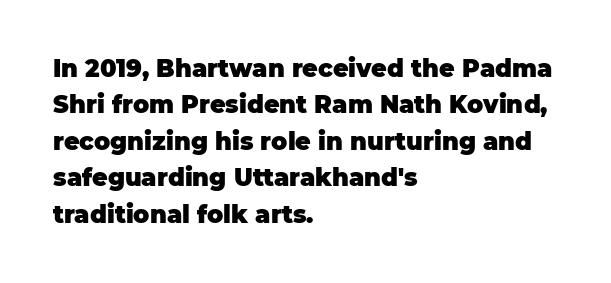
{"italic": "no", "bold": "yes", "underline": "no", "align": "left", "line_spacing": "normal", "line_spacing_ratio": 1.52, "letter_spacing": "normal", "letter_spacing_em": 0.0, "glyph_px": 24}
